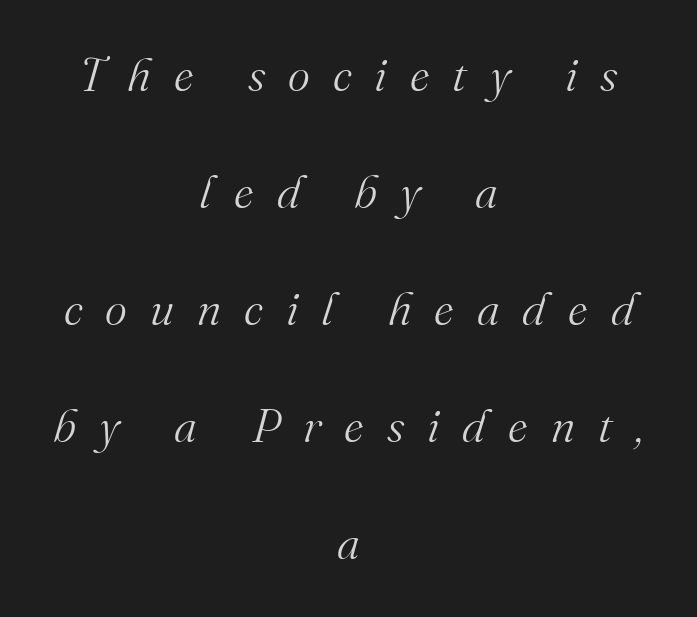
The image shows 47 px light serif type, italic (leaning right); set centered, loose line spacing (2.49x), unusually wide letter spacing (+0.49 em), not underlined; medium stroke contrast and a small x-height.
